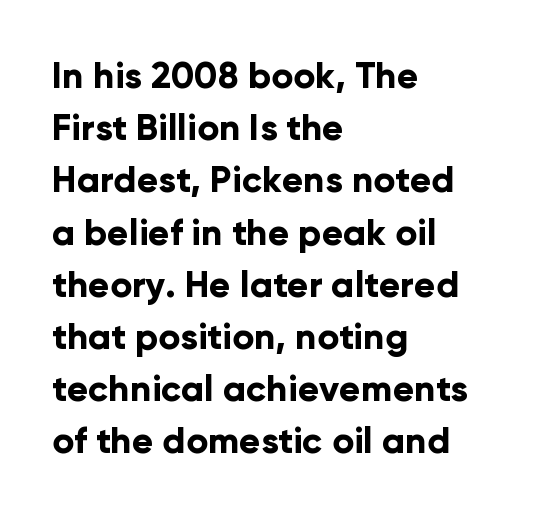
Does the weight exceed regular? Yes, all the way to bold. You could not count columns in this text — the font is proportionally spaced. A roman cut, with each character standing at attention. In terms of letterform style, serifs are entirely absent. A classic flush-left, rag-right setting is used for this passage. Underlining? Definitely not there.
